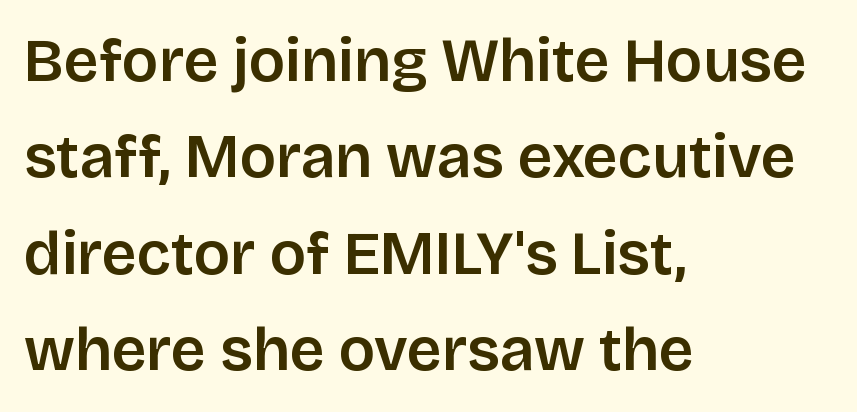
{"serif": "no", "italic": "no", "bold": "semi", "weight": "semibold", "width": "normal", "stroke_contrast": "low", "x_height": "large", "monospaced": "no", "underline": "no", "align": "left", "line_spacing": "normal", "line_spacing_ratio": 1.58, "letter_spacing": "normal", "letter_spacing_em": 0.0, "glyph_px": 61}
